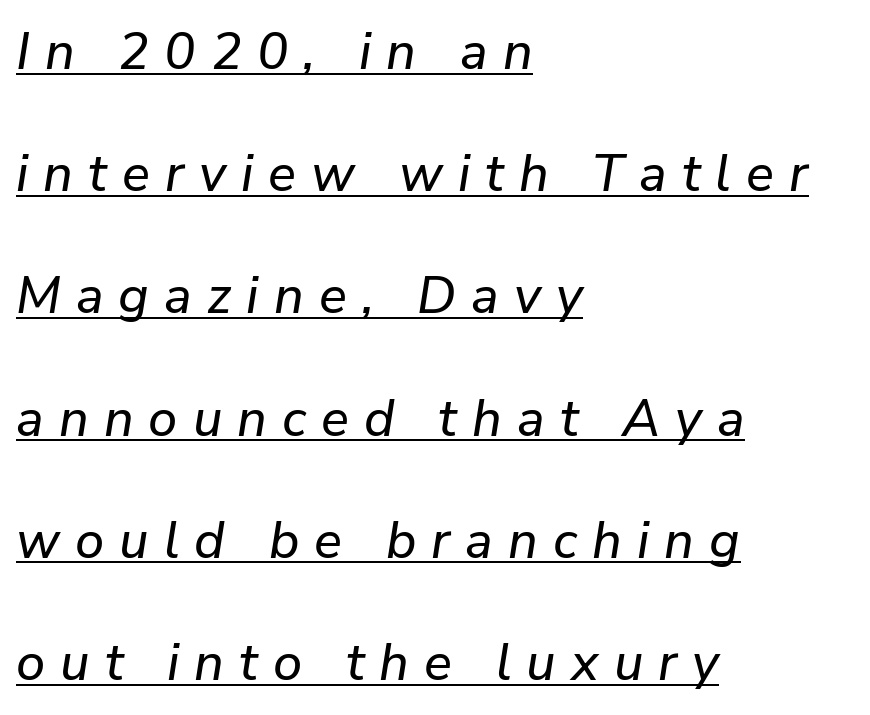
{"italic": "yes", "lean": "right", "slant_degrees": 9, "width": "normal", "stroke_contrast": "low", "x_height": "medium", "monospaced": "no", "underline": "yes", "align": "left", "line_spacing": "loose", "line_spacing_ratio": 2.35, "letter_spacing": "wide", "letter_spacing_em": 0.29, "glyph_px": 52}
